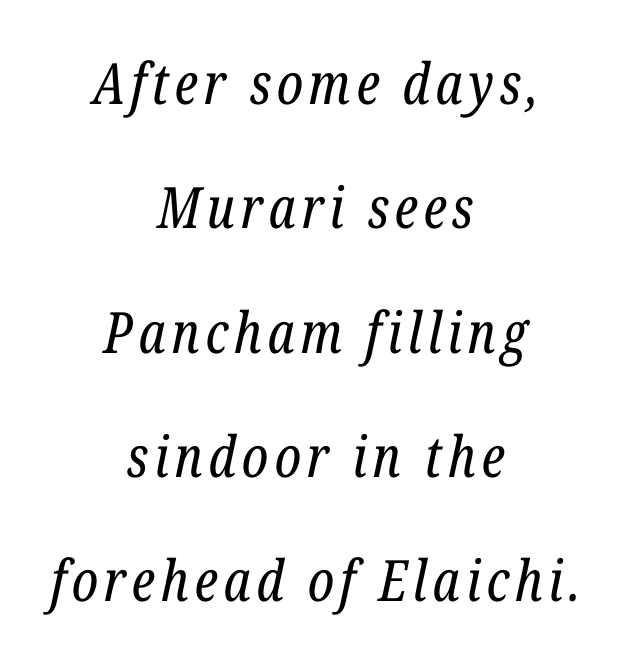
The image shows 57 px regular-weight, condensed serif type, italic (leaning right); set centered, loose line spacing (2.18x), not underlined; low stroke contrast and a medium x-height.
